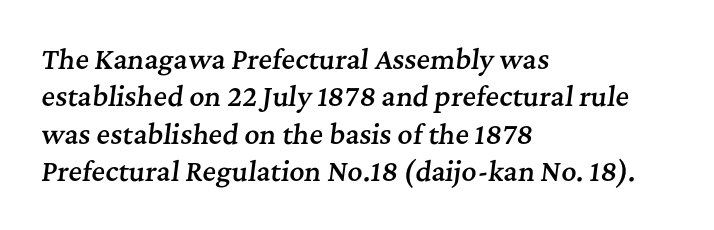
{"italic": "yes", "lean": "right", "slant_degrees": 7, "bold": "semi", "underline": "no", "align": "left", "line_spacing": "normal", "line_spacing_ratio": 1.44, "letter_spacing": "normal", "letter_spacing_em": 0.0, "glyph_px": 26}
